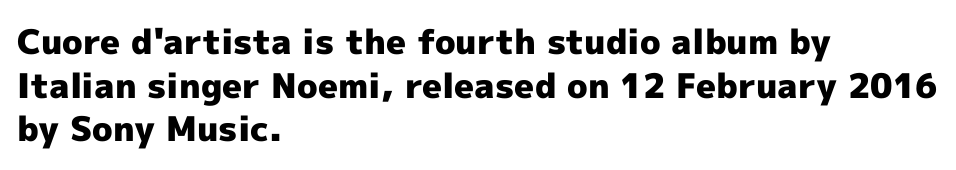
{"serif": "no", "italic": "no", "bold": "yes", "weight": "heavy", "width": "normal", "x_height": "medium", "monospaced": "no", "underline": "no", "align": "left", "line_spacing": "normal", "line_spacing_ratio": 1.28, "letter_spacing": "normal", "letter_spacing_em": 0.0, "glyph_px": 34}
